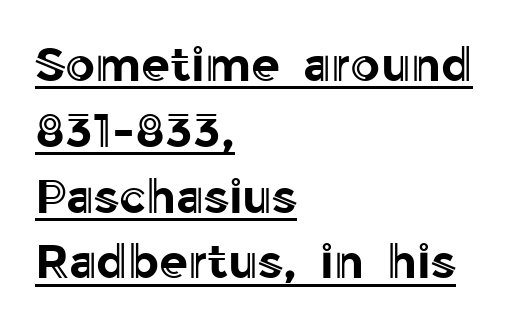
This is roman type, the default non-slanted kind. A typesetter would call this proportional, since set widths differ per character. Whoever set this chose a conventional vertical rhythm. Horizontal alignment here is leftward, the default for most running prose. Look at the tracking — it's just the regular setting, nothing added. Looks like someone drew a line under every word here.
